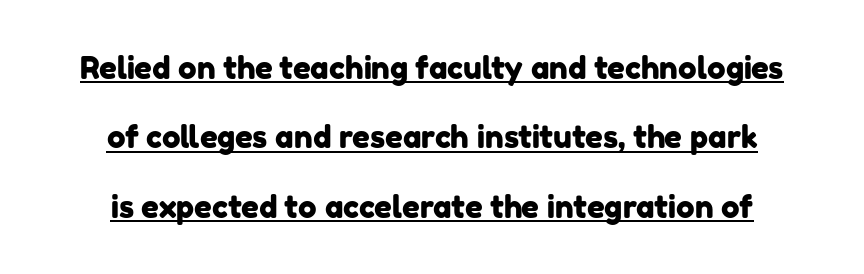
{"serif": "no", "width": "normal", "stroke_contrast": "low", "x_height": "medium", "monospaced": "no", "underline": "yes", "align": "center", "line_spacing": "loose", "line_spacing_ratio": 2.24, "letter_spacing": "normal", "letter_spacing_em": 0.0, "glyph_px": 31}
